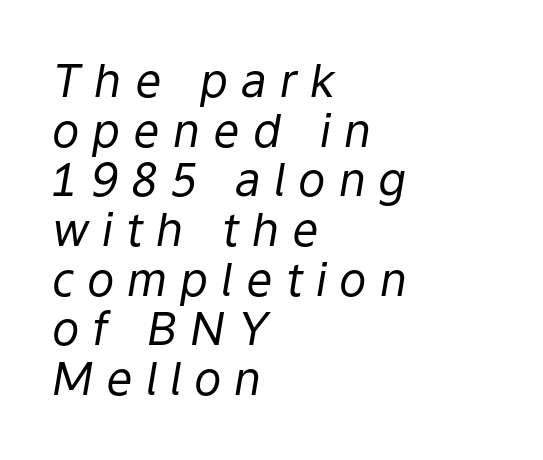
Q: Is the text bold? A: No.
Q: Is the text italic (slanted)? A: Yes, it leans right by about 9 degrees.
Q: Is the text underlined? A: No.
Q: How is the paragraph aligned? A: Left-aligned.
Q: Is the spacing between letters normal or unusually wide? A: Unusually wide.
Q: Is the spacing between lines tight, normal or loose? A: Tight.
Q: Width (condensed, normal, or wide)? A: Normal.
Q: Stroke contrast? A: Low.
Q: x-height? A: Medium.
Q: Monospaced? A: No.
